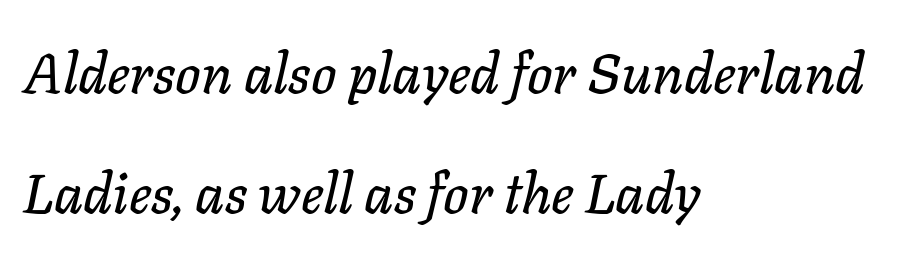
Q: Is the text italic (slanted)? A: Yes, it leans right by about 11 degrees.
Q: Is the text underlined? A: No.
Q: How is the paragraph aligned? A: Left-aligned.
Q: Is the spacing between letters normal or unusually wide? A: Normal.
Q: Is the spacing between lines tight, normal or loose? A: Loose.
Q: Width (condensed, normal, or wide)? A: Normal.
Q: Stroke contrast? A: Low.
Q: x-height? A: Medium.
Q: Monospaced? A: No.
